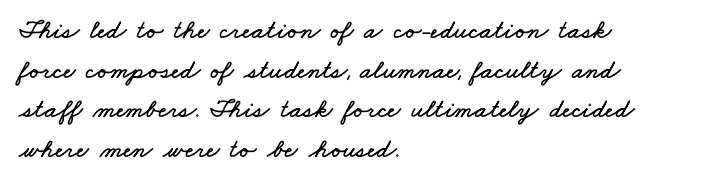
Leading matches the norm, producing a regular column. Honestly, the letter spacing is just normal — you wouldn't notice it. The space beneath each line is pristine and unruled. Every row of glyphs begins at an identical x-position on the left.
